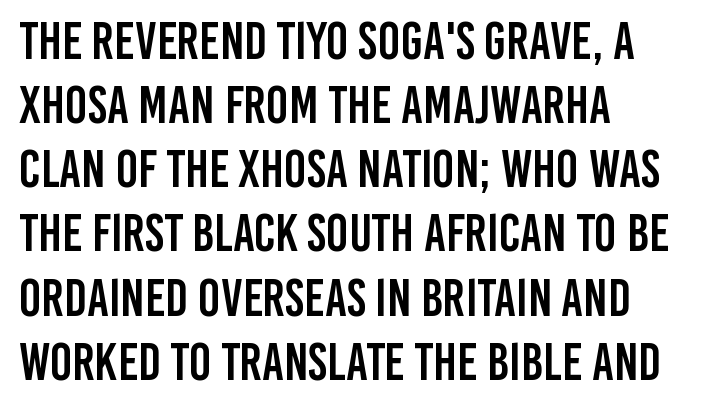
The type family on display is of the sans-serif kind. Italic: no, the glyphs are upright roman. The rendering uses natural spacing where letterforms have individual widths. The letters sit at their default tracking, neither squeezed nor spread. Underline: absent. One-word summary of the alignment: left.
